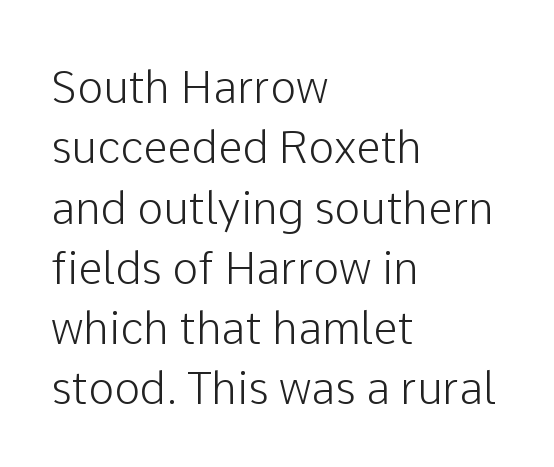
Layout note: lines flush left. It's the straight-up-and-down kind of type. Each letter keeps its own natural width here, so spacing adapts to shape. The space directly below the letters is spotless. Notice how descenders clear the ascenders below comfortably — that's standard leading. The rendering shows plain stroke endings on the letterforms — a sans-serif design.
